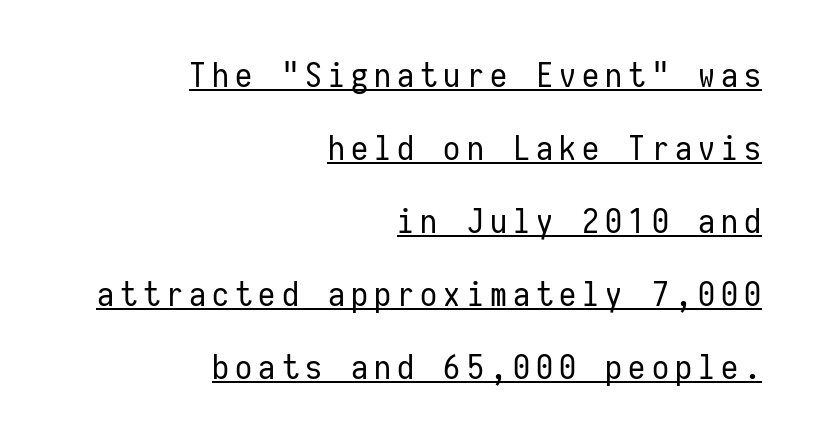
The image shows 34 px regular-weight, condensed sans-serif type, upright, monospaced; set right-aligned, loose line spacing (2.15x), underlined; low stroke contrast and a medium x-height.
